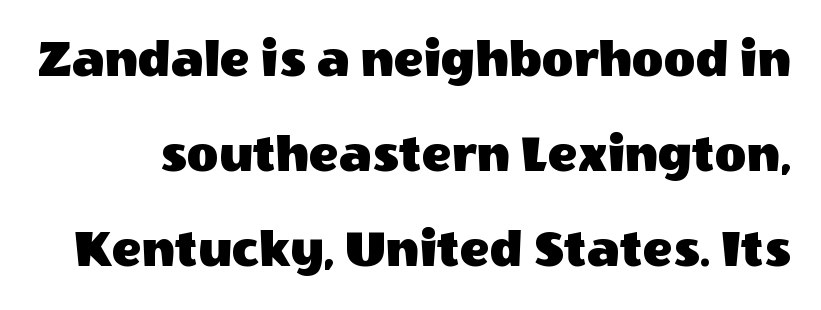
The letterforms sit shoulder to shoulder at normal distance. What kind of face is this? One without serifs — a sans. A typesetter would mark this as roman, not italic. Clear beneath every line of the passage. Proportional: the letters do not fall into vertical columns.
